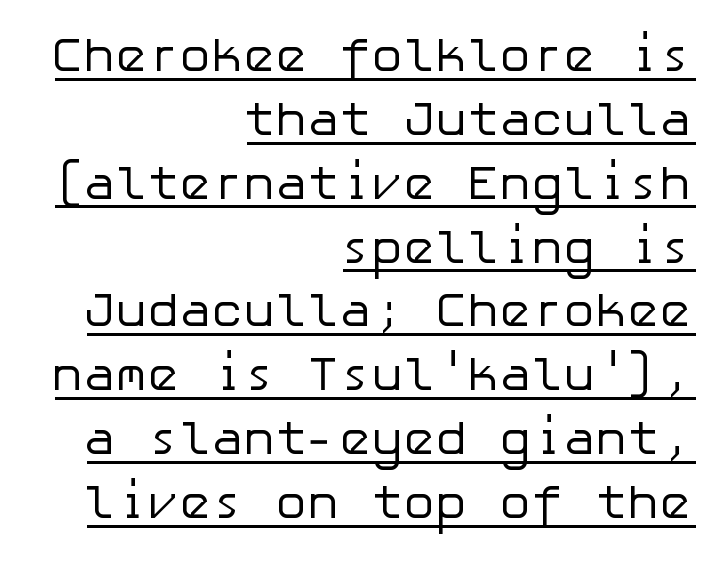
Q: Is the text bold? A: No.
Q: Is the text italic (slanted)? A: No, it is upright.
Q: Is the typeface a serif or a sans-serif typeface? A: Sans-serif.
Q: Is the text underlined? A: Yes.
Q: How is the paragraph aligned? A: Right-aligned.
Q: Is the spacing between letters normal or unusually wide? A: Normal.
Q: Is the spacing between lines tight, normal or loose? A: Normal.
Q: Width (condensed, normal, or wide)? A: Normal.
Q: Stroke contrast? A: Low.
Q: x-height? A: Medium.
